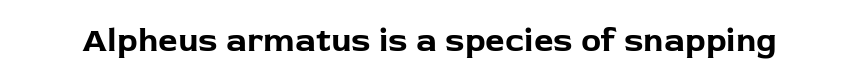
{"serif": "no", "italic": "no", "bold": "yes", "weight": "bold", "width": "normal", "stroke_contrast": "low", "x_height": "medium", "monospaced": "no", "underline": "no", "letter_spacing": "normal", "letter_spacing_em": 0.0, "glyph_px": 34}
